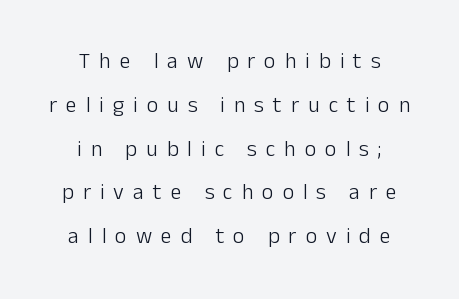
Inter-character spacing is expanded well beyond the font's built-in metrics. The typography opts for an upright posture over an oblique one. Successive baselines arrive slowly, with a big drop between each. Letters have the restrained weight of plain body copy at most.
